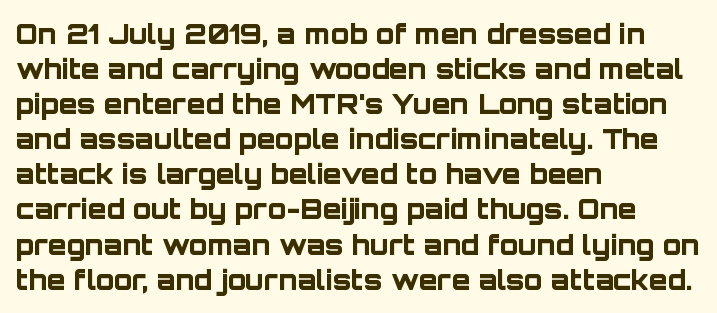
Q: Is the text bold? A: Yes.
Q: Is the text italic (slanted)? A: No, it is upright.
Q: Is the text underlined? A: No.
Q: How is the paragraph aligned? A: Left-aligned.
Q: Is the spacing between letters normal or unusually wide? A: Normal.
Q: Is the spacing between lines tight, normal or loose? A: Normal.
